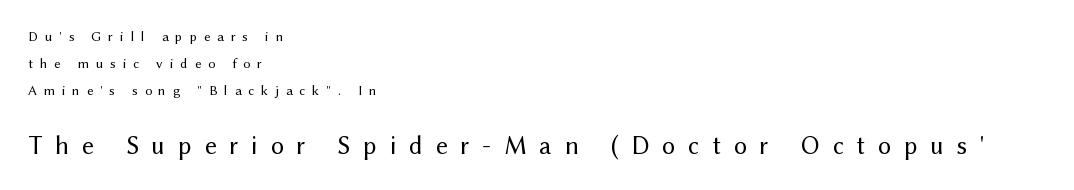
Caption: expanded tracking, letters set apart. A roman cut, with each character standing at attention. In terms of leading, this rendering errs on the spacious side. Horizontal alignment here is leftward, the default for most running prose. No chunkiness to these letters — they're not bold.
